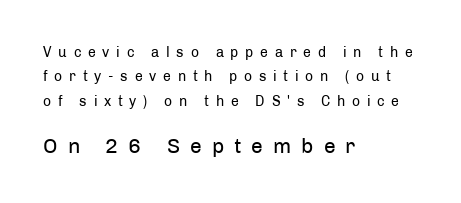
This rendering widens character spacing well past its baseline value. The strip under each line holds only bare page. This reads as an unemphasized weight, regular at the heaviest. Small over large — that's the arrangement of the two blocks here. Caption: multi-line text, flush left, ragged right. The specimen reads as upright at a glance.
